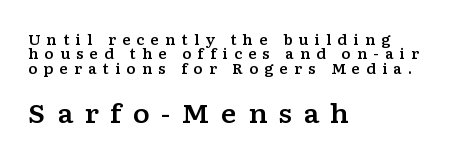
The image shows 26 px text type, upright; set left-aligned, tight line spacing (1.03x), unusually wide letter spacing (+0.43 em), not underlined; the second (bottom) block is 1.86x larger.
